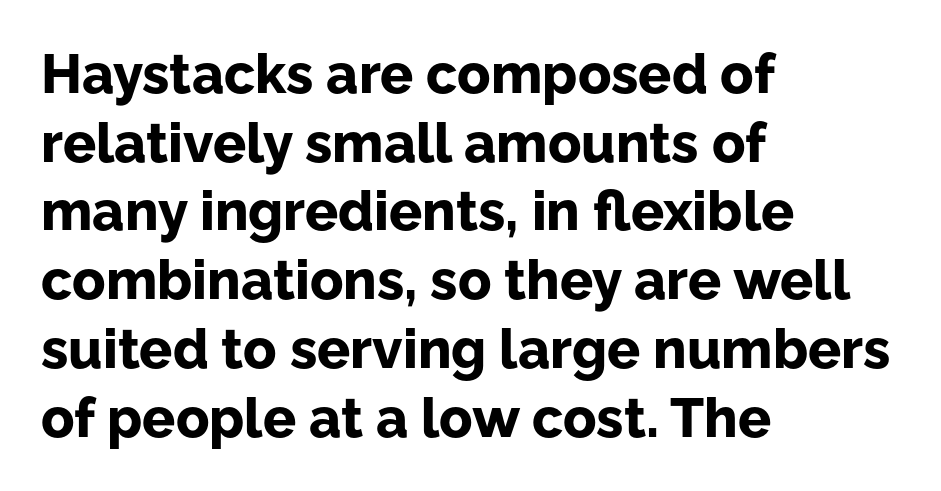
Style check: upright. You can tell from the bare stems that sans-serif type was used. Short and long lines alike share a common starting point at left. Line spacing here is normal. This sample uses plain, unmodified letter spacing.
